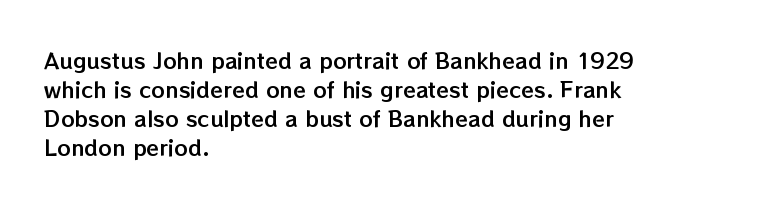
The image shows 21 px text type, upright; set left-aligned, normal line spacing (1.38x), normal letter spacing, not underlined.
